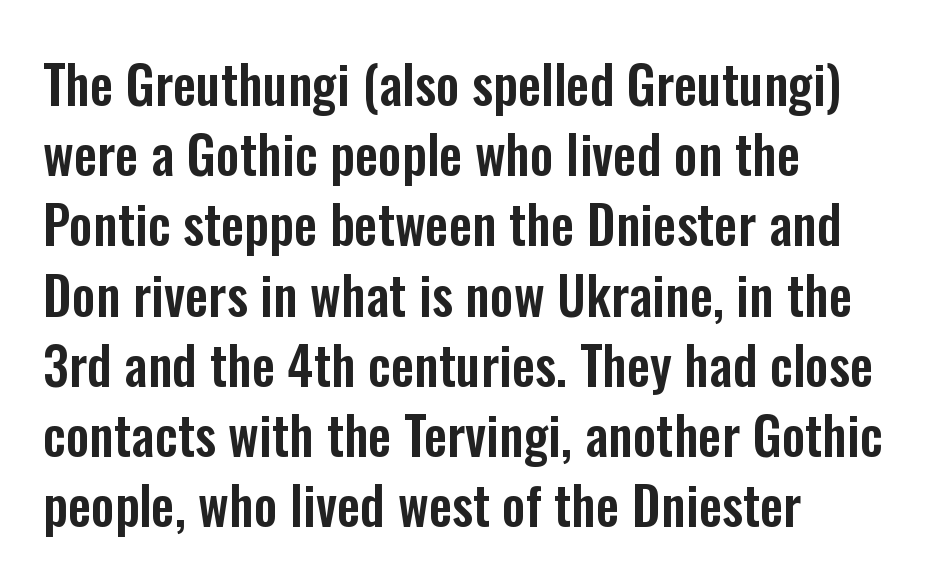
Nothing sits at the stroke ends, so this counts as sans-serif. This is the regular roman posture of the typeface. Reading down the column, the eye jumps a familiar distance to each next line. These lines stack with their left ends in a neat column.
